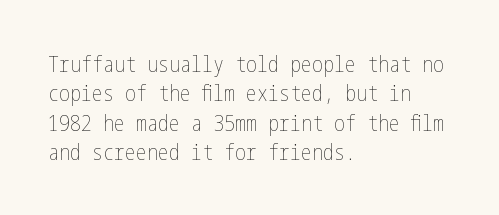
Caption: face not bold, strokes unweighted. Whoever set this chose a conventional vertical rhythm. This sample uses plain, unmodified letter spacing. The lettering stays uniformly vertical, giving the passage a roman look. Rule under the text: the space is simply empty.
